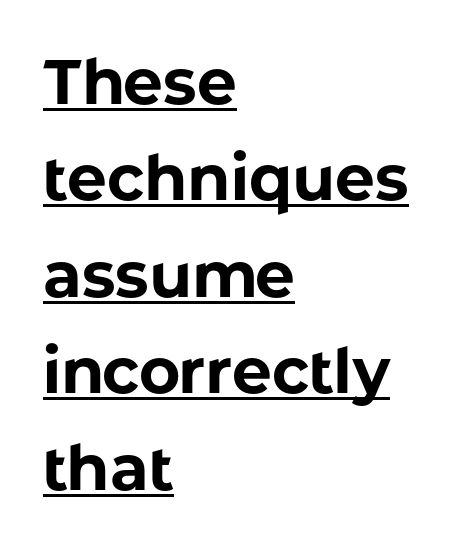
The image shows 63 px bold sans-serif type, upright; set left-aligned, normal line spacing (1.53x), normal letter spacing, underlined; low stroke contrast and a medium x-height.
